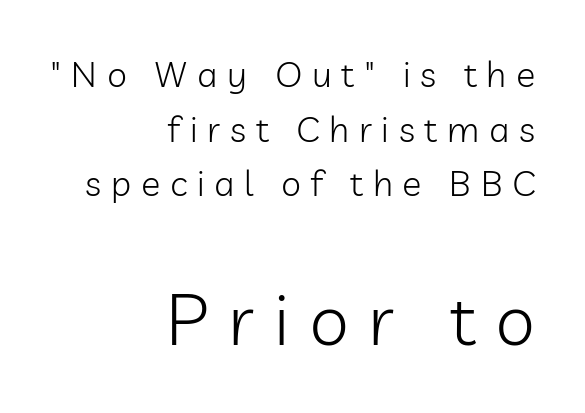
Stem width sits at or under what a default text font uses. Descenders are the only things crossing below the line. A flush-right, rag-left setting is used for this passage. Every stem runs plumb, perpendicular to the baseline. The leading is moderate, giving the passage an even texture.
